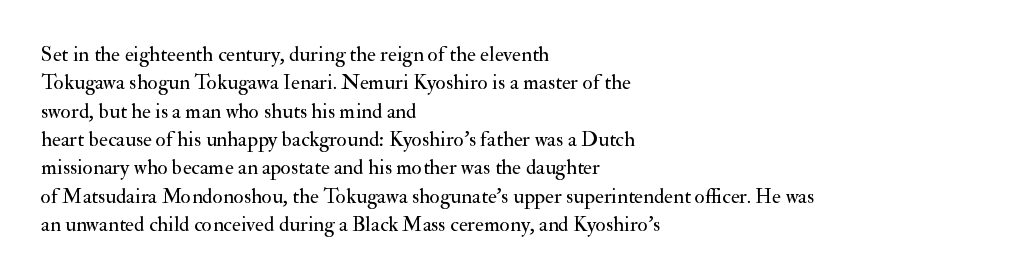
The image shows 21 px text type, upright; set left-aligned, normal line spacing (1.35x), normal letter spacing, not underlined.
